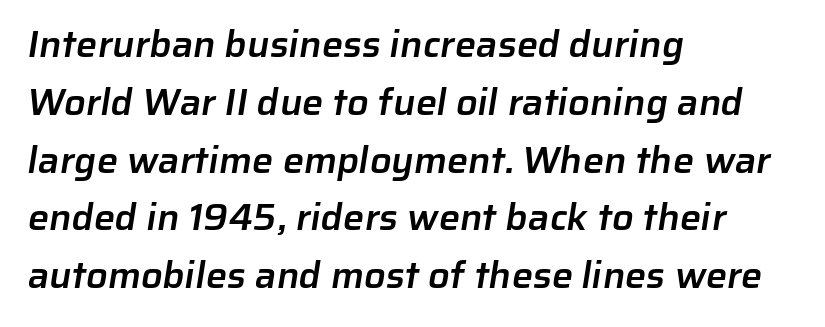
The image shows 38 px semibold sans-serif type; set left-aligned, normal line spacing (1.52x), normal letter spacing, not underlined; low stroke contrast and a medium x-height.
